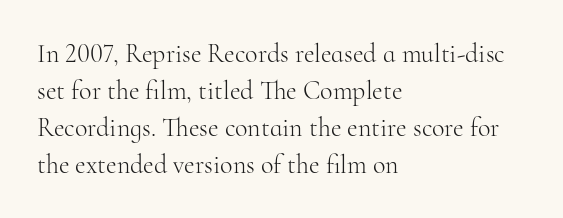
Rule under the text: the space is simply empty. The tracking reads as untouched default to a designer's eye. Compared with a typical body face, this is equally light or lighter still. A student would call this left alignment; a typographer would say flush left, rag right. The rows are spaced the way most documents space them.
